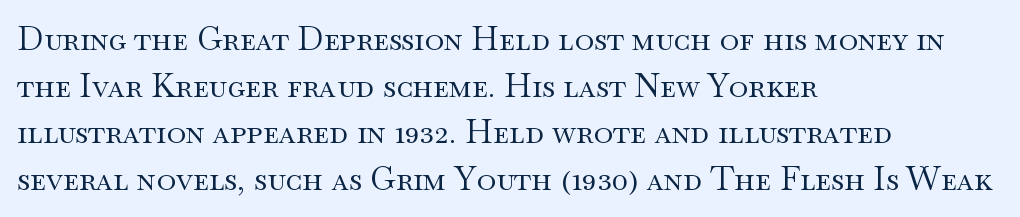
Q: Is the text bold? A: No.
Q: Is the text italic (slanted)? A: No, it is upright.
Q: Is the typeface a serif or a sans-serif typeface? A: Serif.
Q: Is the text underlined? A: No.
Q: How is the paragraph aligned? A: Left-aligned.
Q: Is the spacing between letters normal or unusually wide? A: Normal.
Q: Is the spacing between lines tight, normal or loose? A: Normal.
Q: Width (condensed, normal, or wide)? A: Wide.
Q: Stroke contrast? A: Medium.
Q: x-height? A: Small.
Q: Monospaced? A: No.
